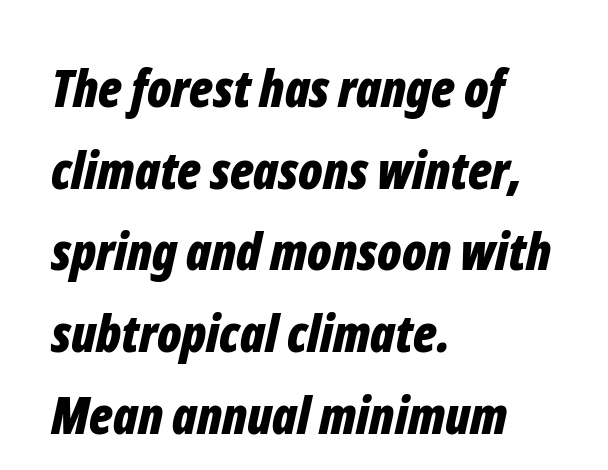
Vertically, the passage feels balanced, rows spaced as you'd expect. Compared with an ordinary text face, these strokes are far heavier — a full bold. Posture: slanted. Looks like regular typesetting: each glyph gets only the width it needs. Where is the straight margin? On the left. Between one letter and the next there's only the usual sliver of space.
